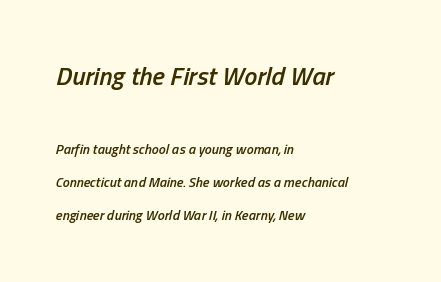
Q: Is the text bold? A: Semi-bold.
Q: Is the text italic (slanted)? A: Yes, it leans right by about 13 degrees.
Q: Is the text underlined? A: No.
Q: How is the paragraph aligned? A: Left-aligned.
Q: Is the spacing between letters normal or unusually wide? A: Normal.
Q: Is the spacing between lines tight, normal or loose? A: Loose.
Q: Which block of text is set in a larger size, the first (top) or the second (bottom)? A: The first (top) one.
